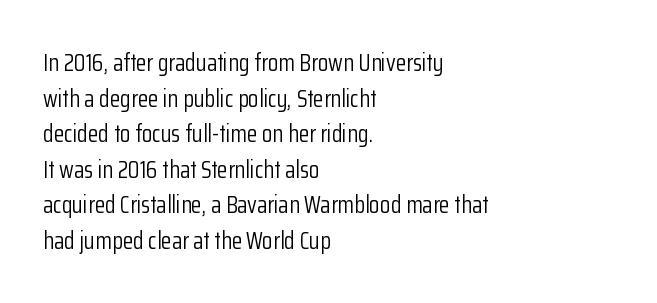
{"italic": "no", "bold": "no", "underline": "no", "align": "left", "line_spacing": "normal", "line_spacing_ratio": 1.48, "letter_spacing": "normal", "letter_spacing_em": 0.0, "glyph_px": 24}
